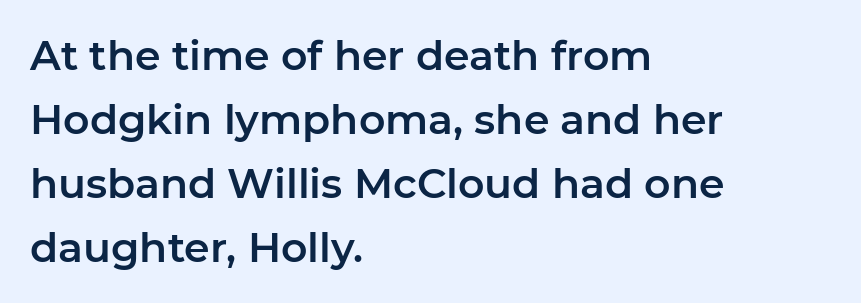
{"serif": "no", "italic": "no", "width": "normal", "stroke_contrast": "low", "x_height": "medium", "monospaced": "no", "underline": "no", "align": "left", "line_spacing": "normal", "line_spacing_ratio": 1.56, "letter_spacing": "normal", "letter_spacing_em": 0.0, "glyph_px": 41}
